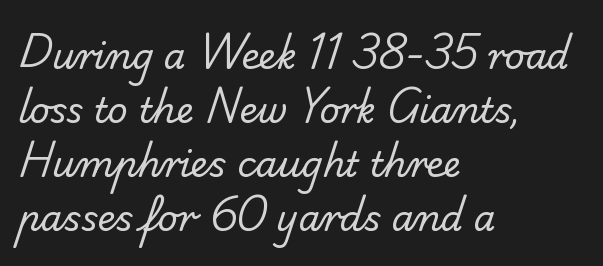
Beneath every word, the page is bare. Check where the strokes stop: nothing finishes them off — pure sans. Short and long lines alike share a common starting point at left. Each letter keeps its own natural width here, so spacing adapts to shape.
